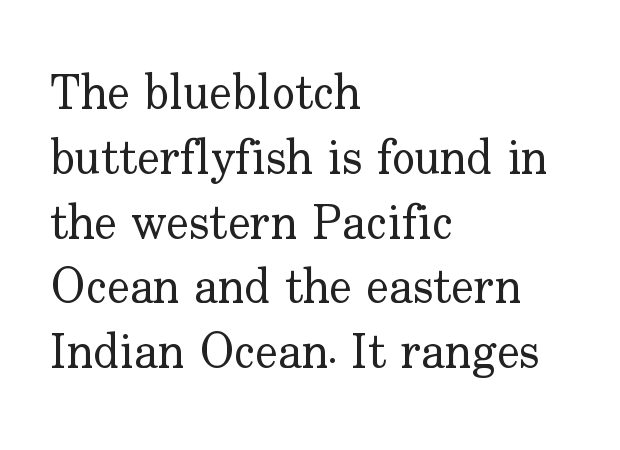
{"serif": "yes", "italic": "no", "bold": "no", "weight": "regular", "width": "normal", "stroke_contrast": "low", "x_height": "small", "monospaced": "no", "underline": "no", "align": "left", "line_spacing": "normal", "line_spacing_ratio": 1.35, "letter_spacing": "normal", "letter_spacing_em": 0.0, "glyph_px": 48}
